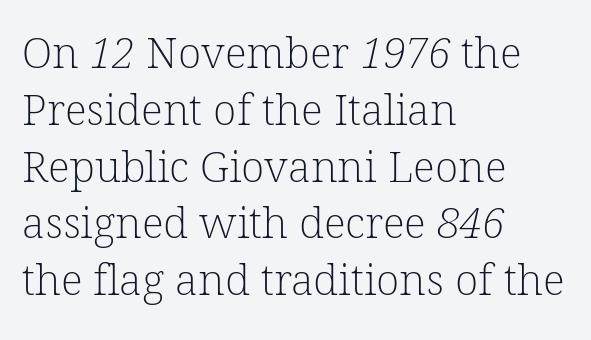
The letters advance in unequal steps, a hallmark of proportional type. The space directly below the letters is spotless. Students, observe: this is what conventionally led text looks like. Inter-character spacing is left at the font's built-in metrics.
